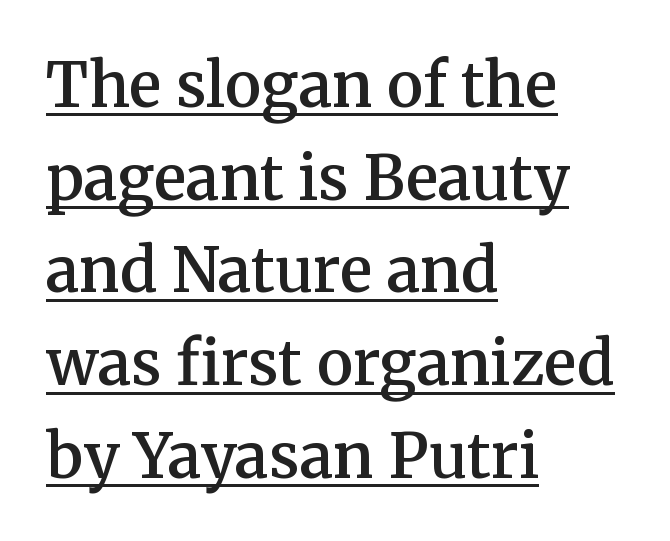
Tracking here is standard; glyphs follow each other at the usual distance. A semibold gives these letters moderate extra thickness, short of bold. What kind of face is this? One with serifs. Honestly, the underline is the first thing you notice here. Varying glyph widths throughout — classic text-font behaviour.
